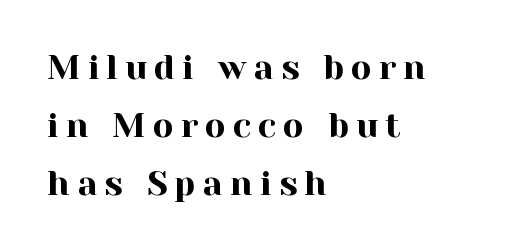
{"serif": "yes", "italic": "no", "width": "normal", "x_height": "medium", "monospaced": "no", "underline": "no", "align": "left", "line_spacing": "normal", "line_spacing_ratio": 1.7, "letter_spacing": "wide", "letter_spacing_em": 0.21, "glyph_px": 34}
